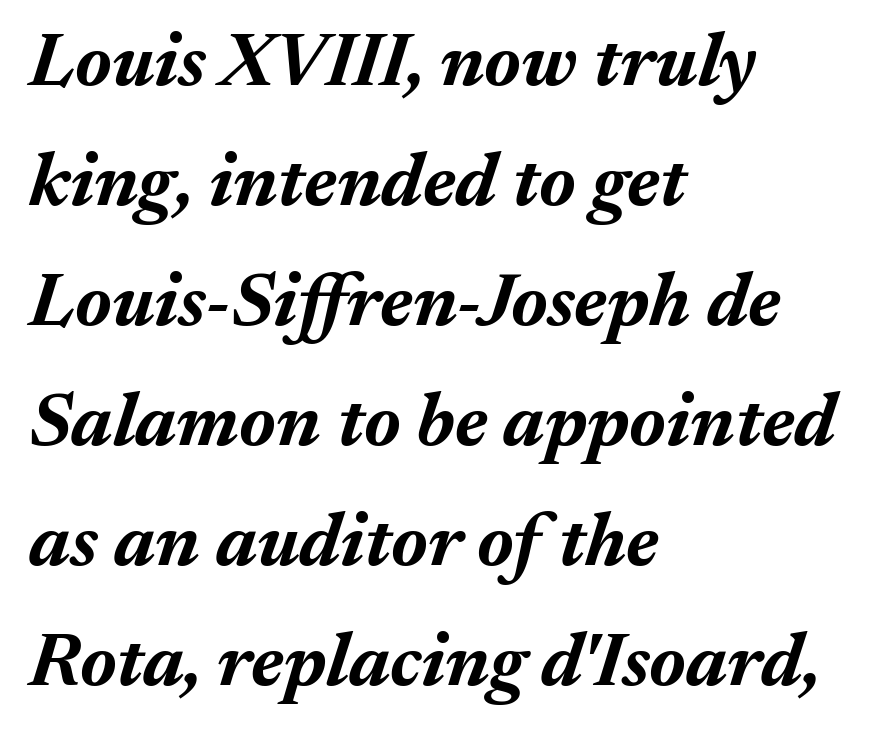
This sample has the flowing, uneven cadence of proportional lettering. There is no visible air inserted between adjacent glyphs. The area under the type is left untouched. What weight is shown? A full bold with thick strokes.
